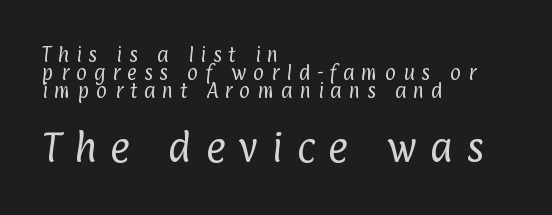
The image shows 34 px regular-weight, condensed sans-serif type; set left-aligned, tight line spacing (1.06x), unusually wide letter spacing (+0.4 em), not underlined; the second (bottom) block is 2.0x larger; low stroke contrast and a medium x-height.
